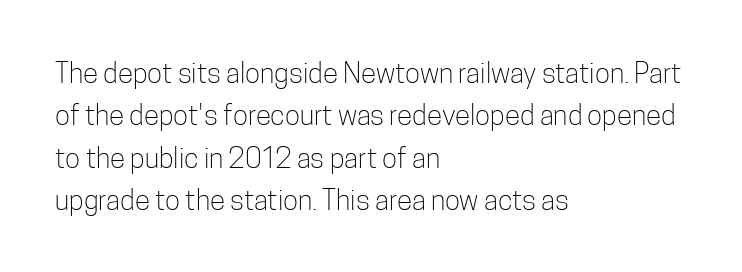
{"serif": "no", "italic": "no", "bold": "no", "weight": "light", "width": "condensed", "stroke_contrast": "low", "x_height": "medium", "monospaced": "no", "underline": "no", "align": "left", "line_spacing": "normal", "line_spacing_ratio": 1.51, "letter_spacing": "normal", "letter_spacing_em": 0.0, "glyph_px": 28}
